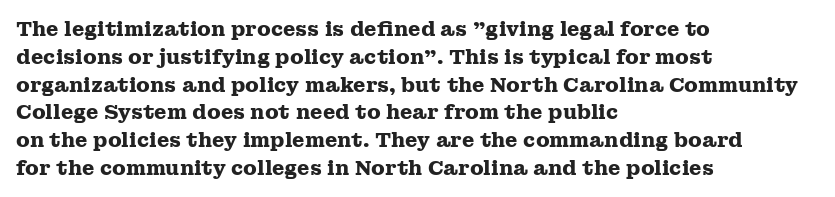
{"italic": "no", "bold": "yes", "underline": "no", "align": "left", "line_spacing": "normal", "line_spacing_ratio": 1.39, "letter_spacing": "normal", "letter_spacing_em": 0.0, "glyph_px": 20}
